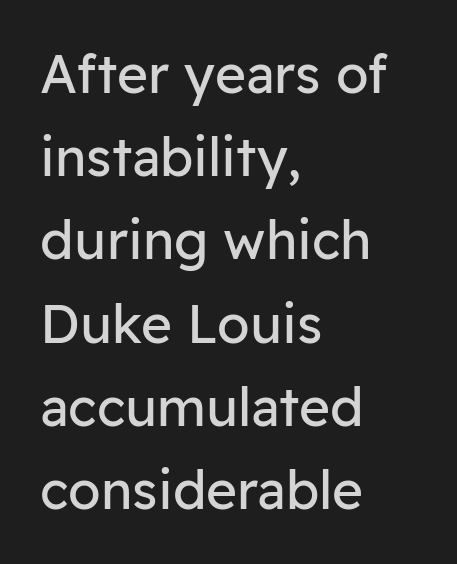
Q: Is the text bold? A: No.
Q: Is the text italic (slanted)? A: No, it is upright.
Q: Is the typeface a serif or a sans-serif typeface? A: Sans-serif.
Q: Is the text underlined? A: No.
Q: How is the paragraph aligned? A: Left-aligned.
Q: Is the spacing between letters normal or unusually wide? A: Normal.
Q: Is the spacing between lines tight, normal or loose? A: Normal.
Q: Width (condensed, normal, or wide)? A: Normal.
Q: Stroke contrast? A: Low.
Q: x-height? A: Medium.
Q: Monospaced? A: No.
